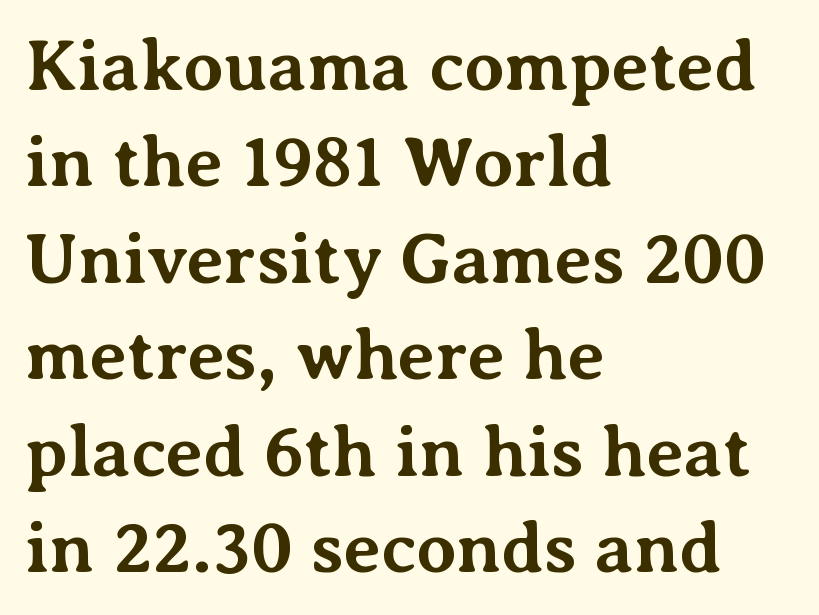
{"serif": "yes", "italic": "no", "bold": "yes", "weight": "bold", "width": "normal", "stroke_contrast": "medium", "x_height": "medium", "monospaced": "no", "underline": "no", "align": "left", "line_spacing": "normal", "line_spacing_ratio": 1.34, "letter_spacing": "normal", "letter_spacing_em": 0.0, "glyph_px": 72}
